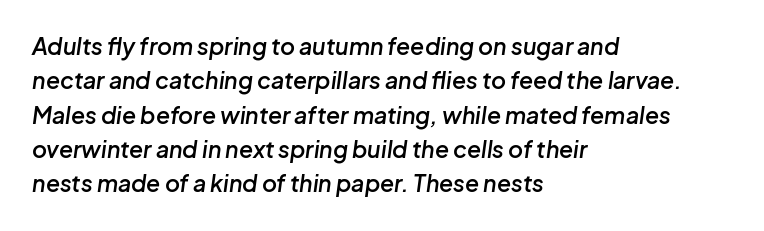
The image shows 23 px text type, italic (leaning right); set left-aligned, normal line spacing (1.49x), normal letter spacing, not underlined.
